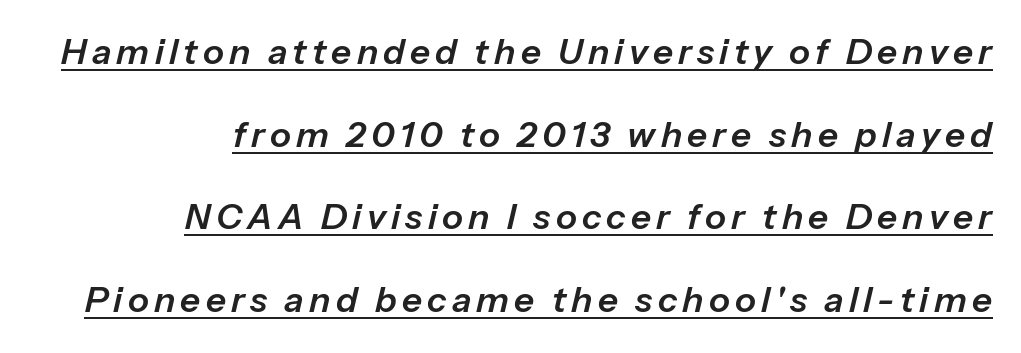
Q: Is the text italic (slanted)? A: Yes, it leans right by about 13 degrees.
Q: Is the text underlined? A: Yes.
Q: How is the paragraph aligned? A: Right-aligned.
Q: Is the spacing between lines tight, normal or loose? A: Loose.
Q: Width (condensed, normal, or wide)? A: Normal.
Q: Stroke contrast? A: Low.
Q: x-height? A: Medium.
Q: Monospaced? A: No.
